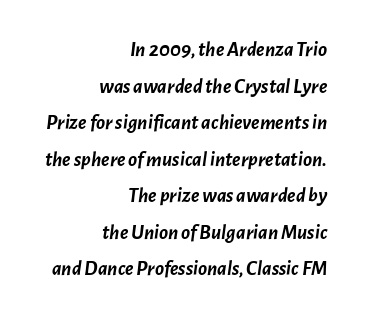
Compared with ordinary roman type, these characters are visibly tilted. These lines are set flush right with a ragged left edge. Is the type bold? Yes — the strokes are clearly thick and heavy. Descenders hang freely into open space. The gaps between neighbouring characters are ordinary and unremarkable.
